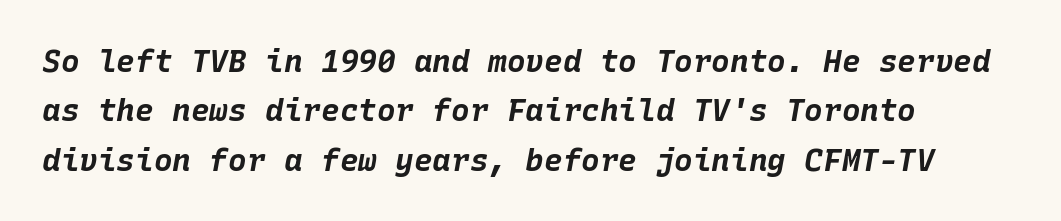
Q: Is the text bold? A: Yes.
Q: Is the text italic (slanted)? A: Yes, it leans right by about 10 degrees.
Q: Is the text underlined? A: No.
Q: How is the paragraph aligned? A: Left-aligned.
Q: Is the spacing between letters normal or unusually wide? A: Normal.
Q: Is the spacing between lines tight, normal or loose? A: Normal.
Q: Width (condensed, normal, or wide)? A: Normal.
Q: Stroke contrast? A: Low.
Q: x-height? A: Large.
Q: Monospaced? A: Yes.
